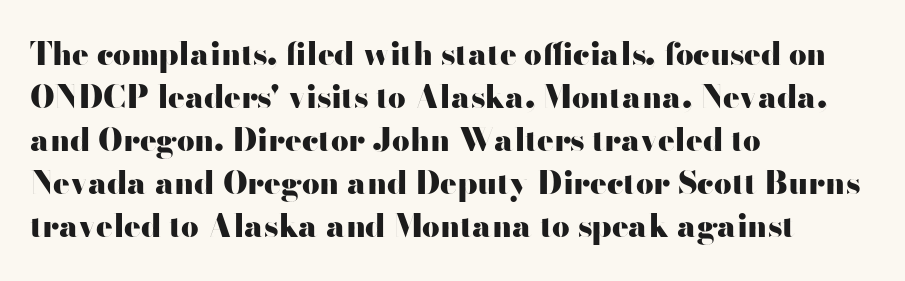
In terms of weight, the rendering is a true, heavy bold. Letters rest on an invisible, unmarked baseline. Tracking value appears to be zero — textbook default spacing. These lines are rendered in a variable-pitch font. Line starts are locked; line ends wander. The block of text has a typical density, with ordinary space between rows.
